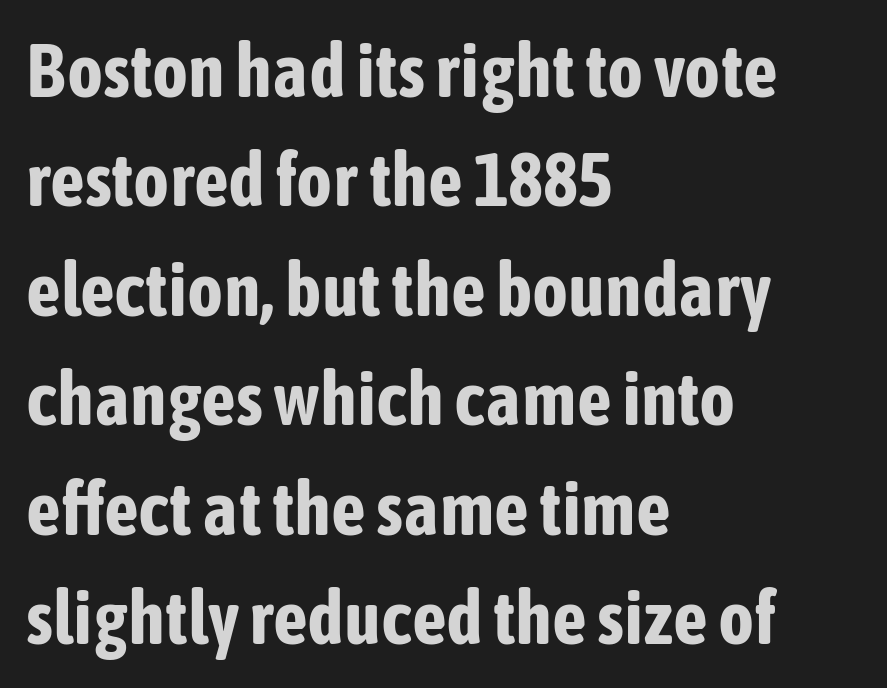
{"serif": "no", "italic": "no", "bold": "yes", "weight": "bold", "width": "condensed", "stroke_contrast": "low", "x_height": "medium", "monospaced": "no", "underline": "no", "align": "left", "line_spacing": "normal", "line_spacing_ratio": 1.44, "letter_spacing": "normal", "letter_spacing_em": 0.0, "glyph_px": 76}
